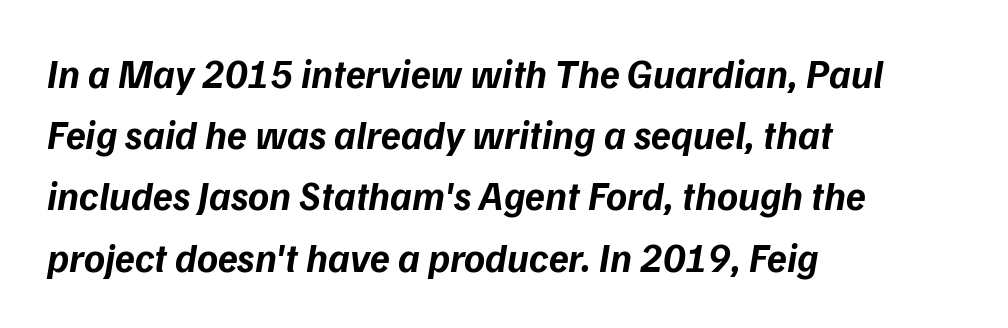
The image shows 40 px bold sans-serif type; set left-aligned, normal line spacing (1.53x), normal letter spacing, not underlined; low stroke contrast and a medium x-height.
